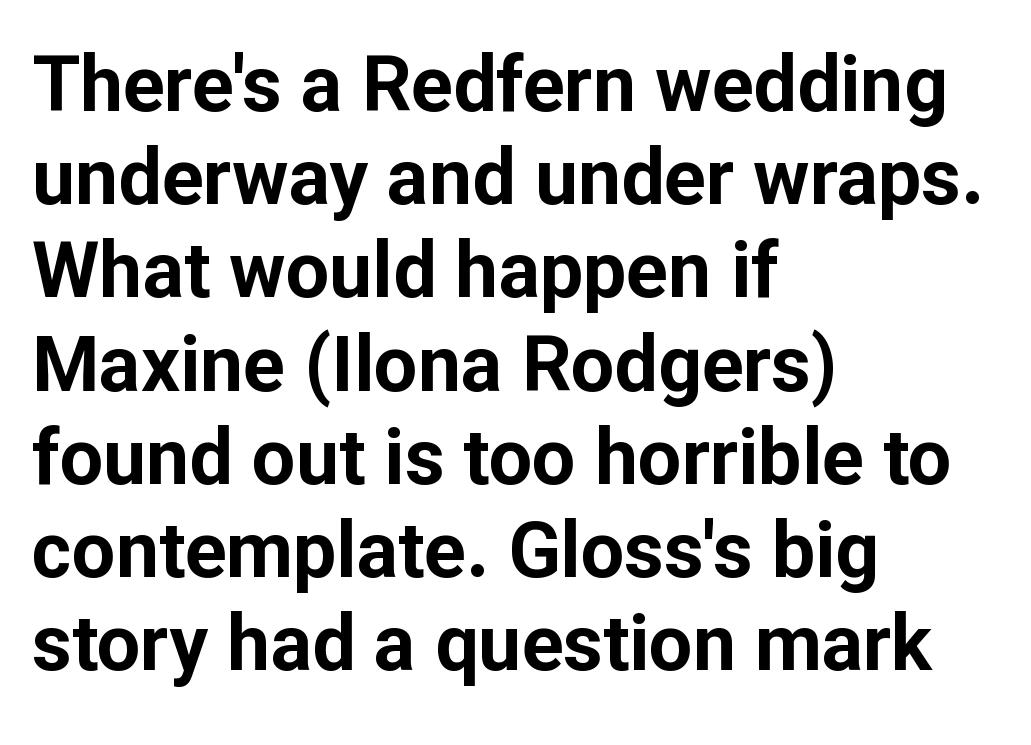
The image shows 77 px bold sans-serif type, upright; set left-aligned, line spacing 1.21x, normal letter spacing, not underlined; low stroke contrast and a medium x-height.
